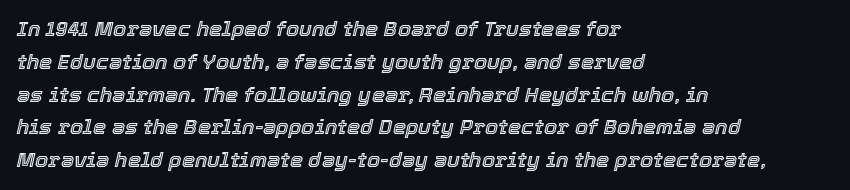
Q: Is the text italic (slanted)? A: Yes, it leans right by about 12 degrees.
Q: Is the text underlined? A: No.
Q: How is the paragraph aligned? A: Left-aligned.
Q: Is the spacing between letters normal or unusually wide? A: Normal.
Q: Is the spacing between lines tight, normal or loose? A: Normal.
